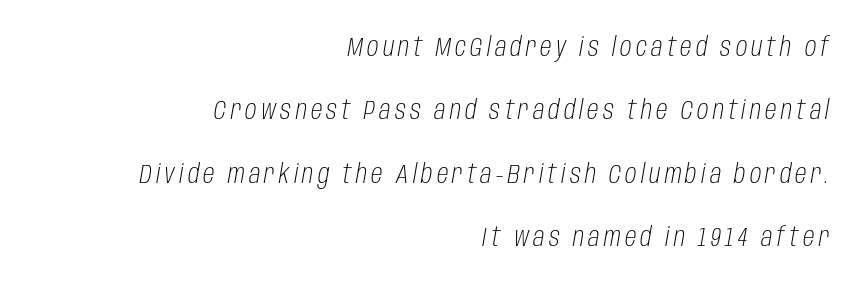
Q: Is the text bold? A: No.
Q: Is the text italic (slanted)? A: Yes, it leans right by about 10 degrees.
Q: Is the text underlined? A: No.
Q: How is the paragraph aligned? A: Right-aligned.
Q: Is the spacing between lines tight, normal or loose? A: Loose.
